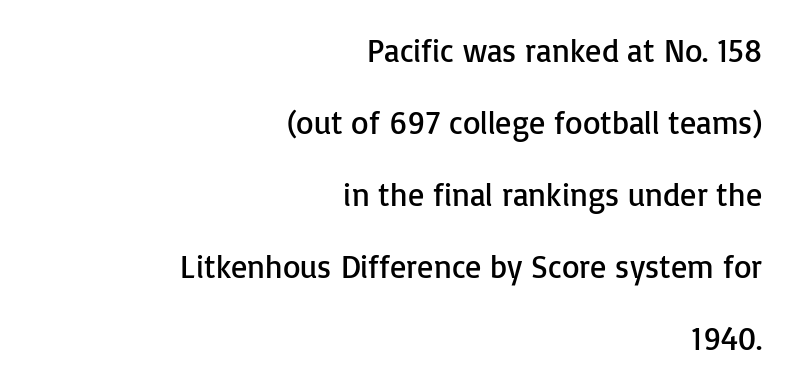
The image shows 32 px regular-weight sans-serif type, upright; set right-aligned, loose line spacing (2.25x), normal letter spacing, not underlined; low stroke contrast and a medium x-height.
